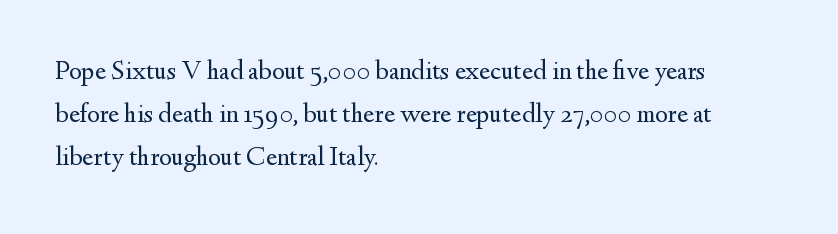
Q: Is the text bold? A: No.
Q: Is the text italic (slanted)? A: No, it is upright.
Q: Is the text underlined? A: No.
Q: How is the paragraph aligned? A: Left-aligned.
Q: Is the spacing between letters normal or unusually wide? A: Normal.
Q: Is the spacing between lines tight, normal or loose? A: Normal.
